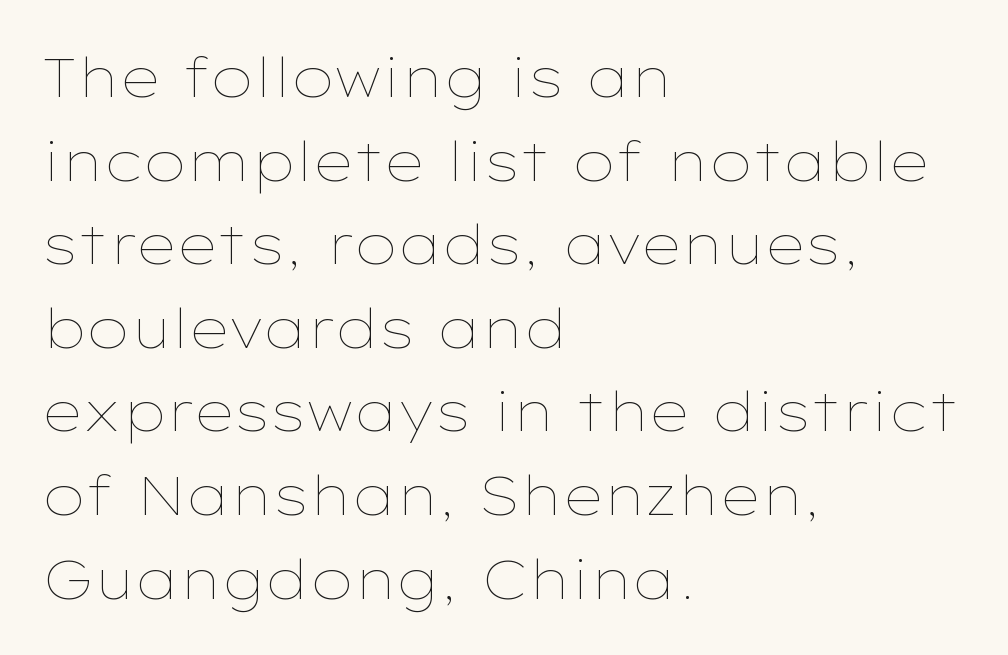
Spacing verdict: proportional, widths tailored to each character. The rendering uses a moderate line-height, typical for paragraphs. A light-to-regular cut is what we see here. Quick note: underline off. The horizontal fit of the characters is conventional and even.
